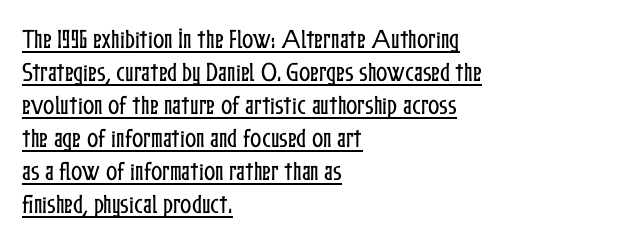
{"italic": "no", "underline": "yes", "align": "left", "line_spacing": "normal", "line_spacing_ratio": 1.57, "letter_spacing": "normal", "letter_spacing_em": 0.0, "glyph_px": 21}
